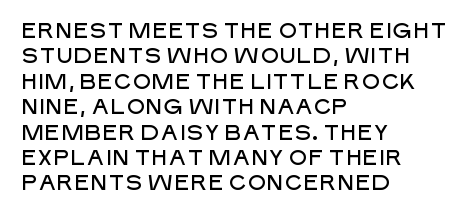
Q: Is the text italic (slanted)? A: No, it is upright.
Q: Is the text underlined? A: No.
Q: How is the paragraph aligned? A: Left-aligned.
Q: Is the spacing between letters normal or unusually wide? A: Normal.
